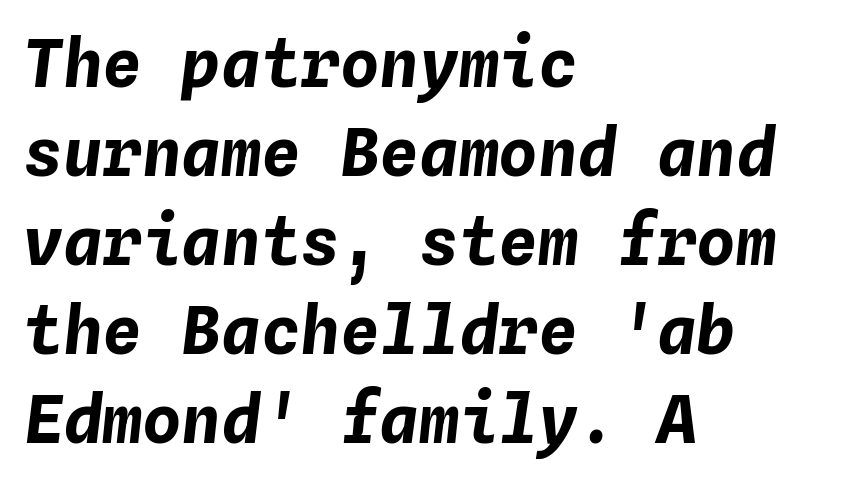
Q: Is the text bold? A: Yes.
Q: Is the text italic (slanted)? A: Yes, it leans right by about 4 degrees.
Q: Is the text underlined? A: No.
Q: How is the paragraph aligned? A: Left-aligned.
Q: Is the spacing between letters normal or unusually wide? A: Normal.
Q: Is the spacing between lines tight, normal or loose? A: Normal.
Q: Width (condensed, normal, or wide)? A: Normal.
Q: Stroke contrast? A: Low.
Q: x-height? A: Medium.
Q: Monospaced? A: Yes.
